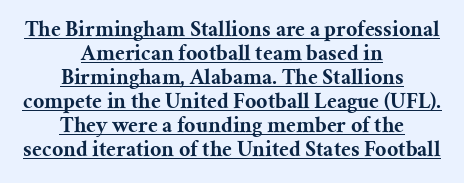
{"italic": "no", "bold": "yes", "underline": "yes", "align": "center", "line_spacing": "tight", "line_spacing_ratio": 1.09, "letter_spacing": "normal", "letter_spacing_em": 0.0, "glyph_px": 22}
